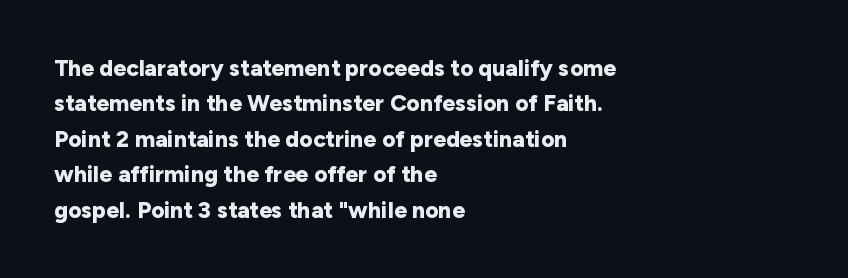
The image shows 23 px bold type, upright; set left-aligned, normal line spacing (1.54x), normal letter spacing, not underlined.
